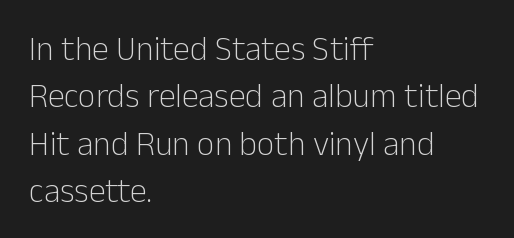
The image shows 34 px light sans-serif type, upright; set left-aligned, normal line spacing (1.39x), normal letter spacing, not underlined; low stroke contrast and a medium x-height.
